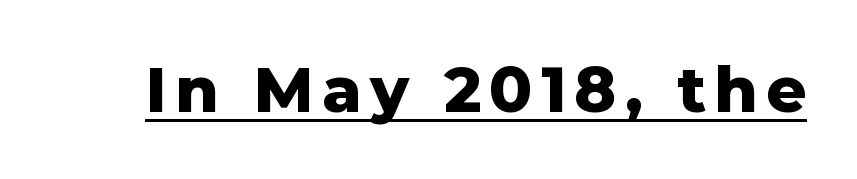
Heavy, bold letterforms. Every stem runs plumb, perpendicular to the baseline. Grotesque or geometric, the face here clearly has no serifs. Think of a printed novel: that variable character pitch is what you see here. These characters rest on top of a visible drawn line.
